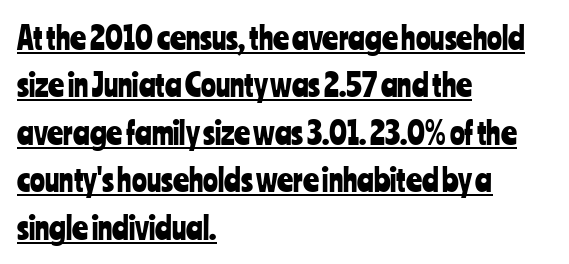
These lines stack with their left ends in a neat column. The face used here is a sans, in the tradition of grotesques and geometrics. Glyph-to-glyph distance matches everyday printed text. Successive baselines arrive at the customary interval. A typesetter would call this proportional, since set widths differ per character.
